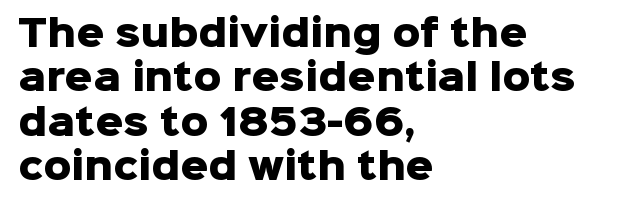
{"serif": "no", "italic": "no", "bold": "yes", "weight": "heavy", "width": "normal", "stroke_contrast": "low", "x_height": "medium", "monospaced": "no", "underline": "no", "align": "left", "line_spacing": "normal", "line_spacing_ratio": 1.27, "letter_spacing": "normal", "letter_spacing_em": 0.0, "glyph_px": 35}
